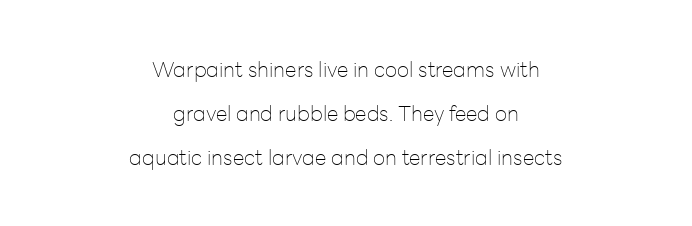
Weight: in the light-to-regular range. The letters stand upright; this is a roman face. The tracking reads as untouched default to a designer's eye. Horizontal alignment here is central, giving a formal, balanced look.
